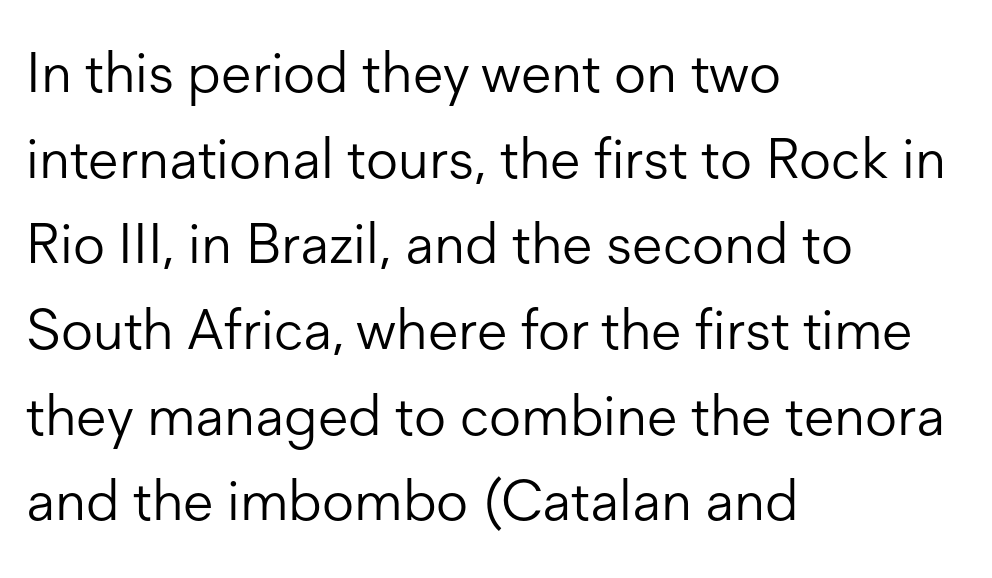
{"serif": "no", "italic": "no", "bold": "no", "weight": "light", "width": "normal", "stroke_contrast": "low", "x_height": "medium", "monospaced": "no", "underline": "no", "align": "left", "line_spacing": "normal", "line_spacing_ratio": 1.53, "letter_spacing": "normal", "letter_spacing_em": 0.0, "glyph_px": 56}
